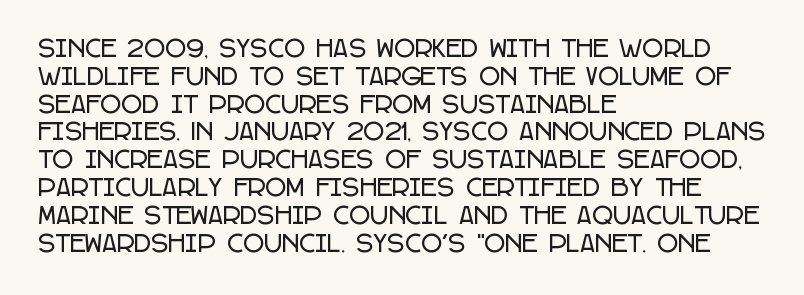
{"italic": "no", "underline": "no", "align": "left", "line_spacing_ratio": 1.21, "letter_spacing": "normal", "letter_spacing_em": 0.0, "glyph_px": 23}
